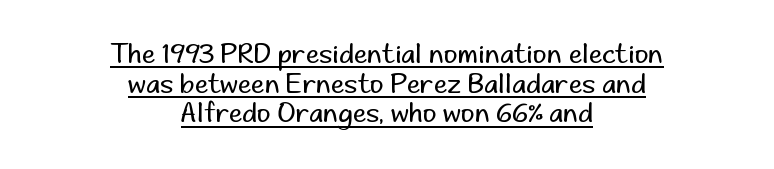
{"italic": "no", "bold": "no", "underline": "yes", "align": "center", "line_spacing": "tight", "line_spacing_ratio": 1.1, "letter_spacing": "normal", "letter_spacing_em": 0.0, "glyph_px": 27}
